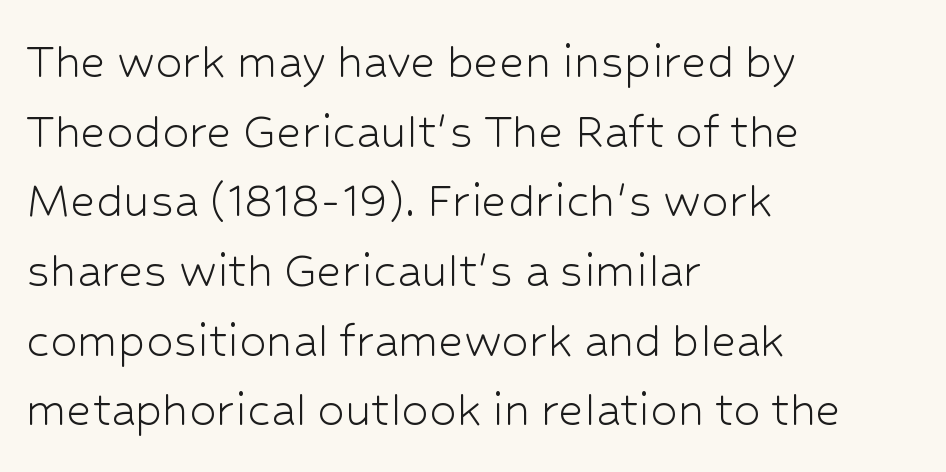
{"serif": "no", "italic": "no", "bold": "no", "weight": "light", "width": "normal", "stroke_contrast": "low", "x_height": "medium", "monospaced": "no", "underline": "no", "align": "left", "line_spacing": "normal", "line_spacing_ratio": 1.29, "letter_spacing": "normal", "letter_spacing_em": 0.0, "glyph_px": 54}
